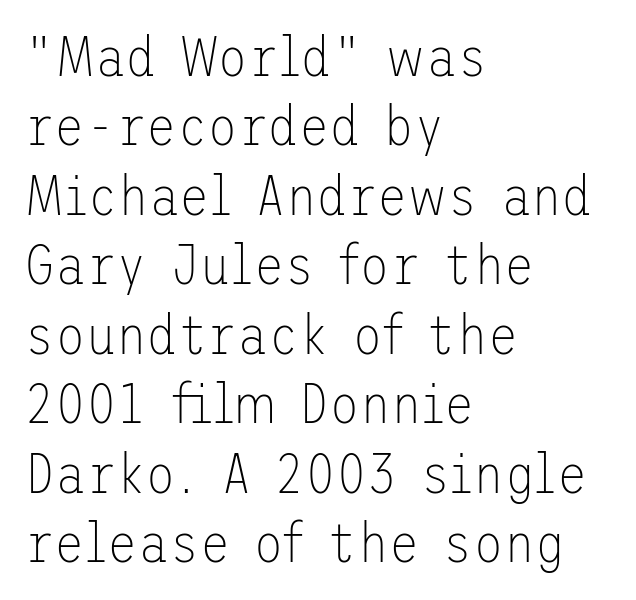
Line beginnings align vertically; line endings do not. Spacing between characters is what you'd get straight out of the box. No italicization has been applied; the sample stays upright. Glance below the letters and you will spot only blank space. No feet cap the strokes, marking this as sans-serif type. Ink coverage per letter is moderate at most.
